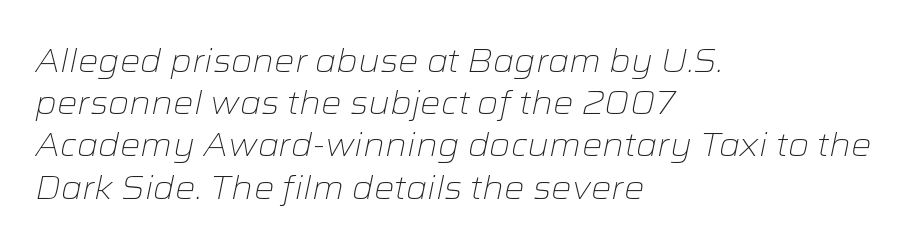
{"italic": "yes", "lean": "right", "slant_degrees": 12, "bold": "no", "weight": "light", "width": "wide", "stroke_contrast": "low", "x_height": "medium", "monospaced": "no", "underline": "no", "align": "left", "line_spacing": "normal", "line_spacing_ratio": 1.32, "letter_spacing": "normal", "letter_spacing_em": 0.0, "glyph_px": 32}
